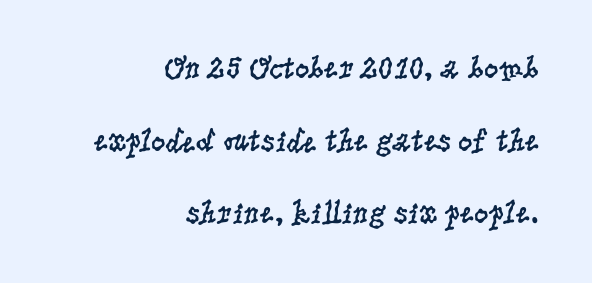
The image shows 32 px regular-weight, condensed serif type; set right-aligned, loose line spacing (2.27x), normal letter spacing, not underlined; low stroke contrast and a large x-height.
